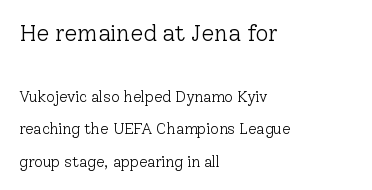
Q: Is the text bold? A: No.
Q: Is the text italic (slanted)? A: No, it is upright.
Q: Is the text underlined? A: No.
Q: How is the paragraph aligned? A: Left-aligned.
Q: Is the spacing between letters normal or unusually wide? A: Normal.
Q: Is the spacing between lines tight, normal or loose? A: Loose.
Q: Which block of text is set in a larger size, the first (top) or the second (bottom)? A: The first (top) one.
